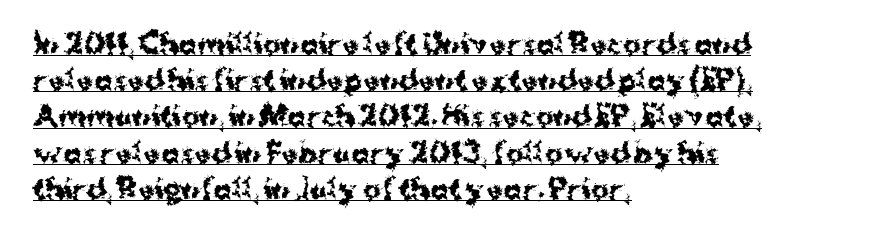
Q: Is the text bold? A: Yes.
Q: Is the text italic (slanted)? A: No, it is upright.
Q: Is the text underlined? A: Yes.
Q: How is the paragraph aligned? A: Left-aligned.
Q: Is the spacing between letters normal or unusually wide? A: Normal.
Q: Is the spacing between lines tight, normal or loose? A: Normal.
